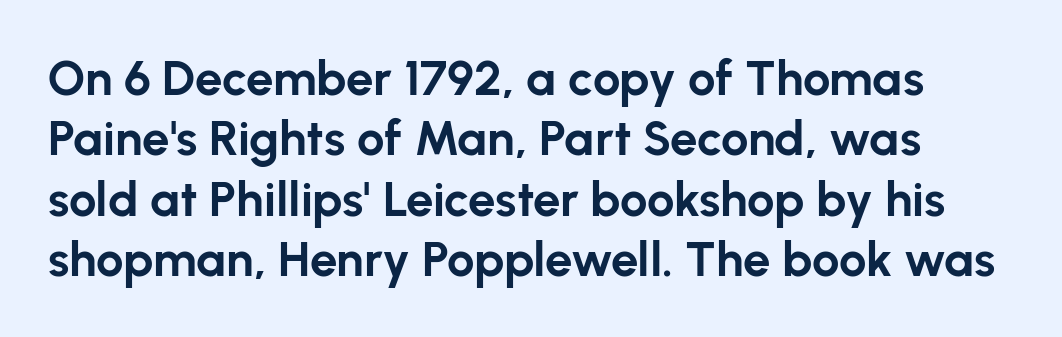
Italic: no, the glyphs are upright roman. Here the designer chose a conventional face with non-uniform glyph widths. What kind of face is this? One without serifs — a sans. No word sits above an underline. How are the letters spaced? Ordinarily, with no added tracking. This is heavy type, rendered in bold.
